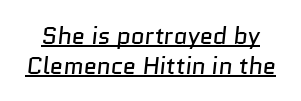
The image shows 24 px text type; set line spacing 1.24x, normal letter spacing, underlined.
